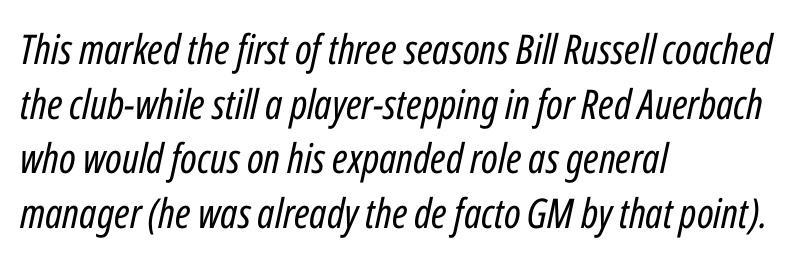
Q: Is the text bold? A: No.
Q: Is the text italic (slanted)? A: Yes, it leans right by about 12 degrees.
Q: Is the text underlined? A: No.
Q: How is the paragraph aligned? A: Left-aligned.
Q: Is the spacing between letters normal or unusually wide? A: Normal.
Q: Is the spacing between lines tight, normal or loose? A: Normal.
Q: Width (condensed, normal, or wide)? A: Condensed.
Q: Stroke contrast? A: Low.
Q: x-height? A: Medium.
Q: Monospaced? A: No.
